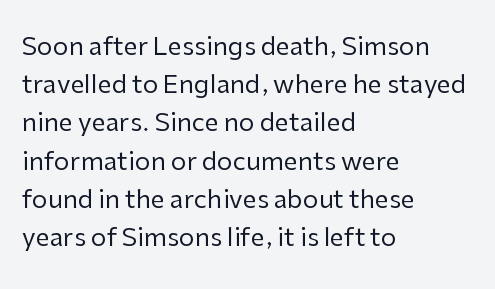
Q: Is the text bold? A: No.
Q: Is the text italic (slanted)? A: No, it is upright.
Q: Is the text underlined? A: No.
Q: How is the paragraph aligned? A: Left-aligned.
Q: Is the spacing between letters normal or unusually wide? A: Normal.
Q: Is the spacing between lines tight, normal or loose? A: Normal.
